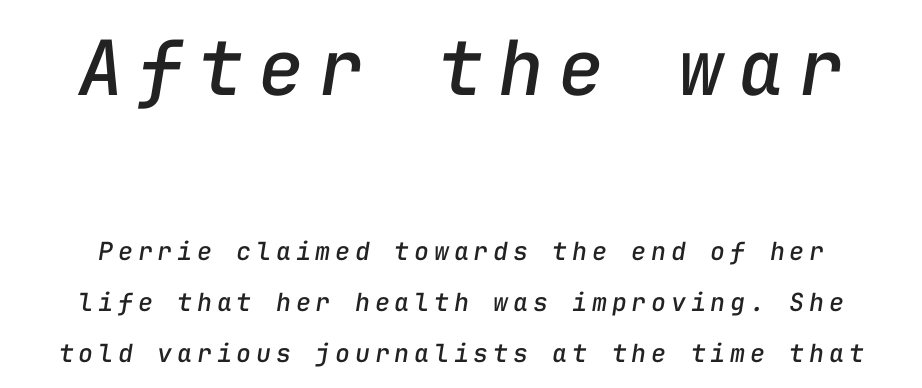
The image shows 76 px text type, italic (leaning right), monospaced; set loose line spacing (2.05x), not underlined; the first (top) block is 3.04x larger; low stroke contrast and a medium x-height.
